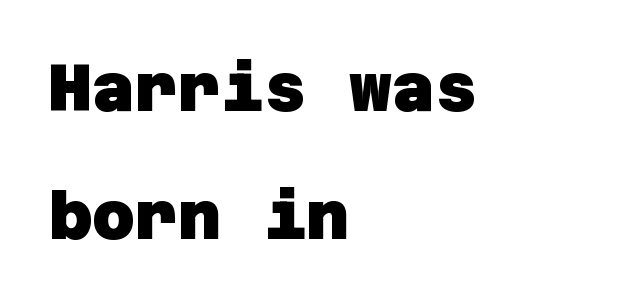
The image shows 66 px heavy sans-serif type; set left-aligned, loose line spacing (1.94x), normal letter spacing, not underlined; low stroke contrast and a large x-height.
